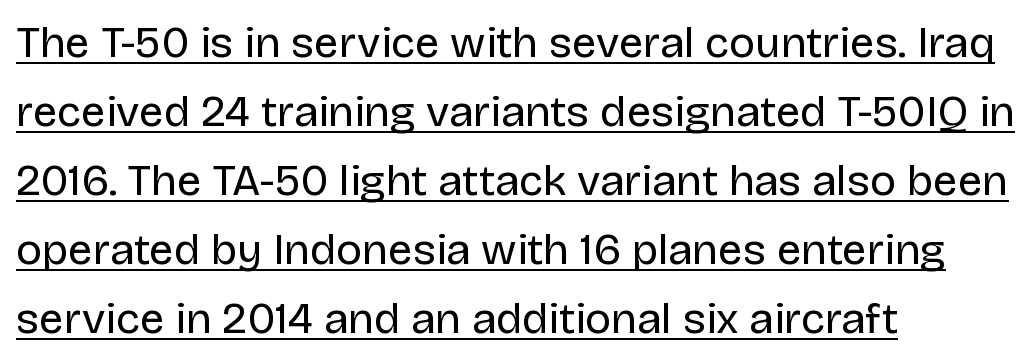
Note: no serifs on the glyphs. Posture: upright roman. Whoever set this chose a conventional vertical rhythm. Each stroke keeps to a modest, everyday thickness or less. The typesetter chose a ragged-right arrangement here. Inter-character spacing is left at the font's built-in metrics.
